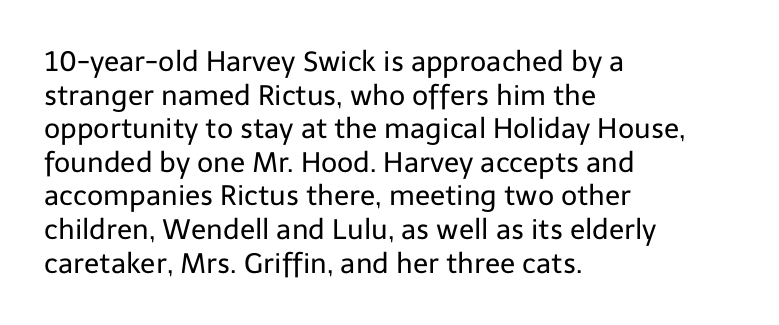
{"serif": "no", "italic": "no", "bold": "no", "weight": "regular", "width": "normal", "stroke_contrast": "low", "x_height": "medium", "monospaced": "no", "underline": "no", "align": "left", "line_spacing_ratio": 1.2, "letter_spacing": "normal", "letter_spacing_em": 0.0, "glyph_px": 28}
